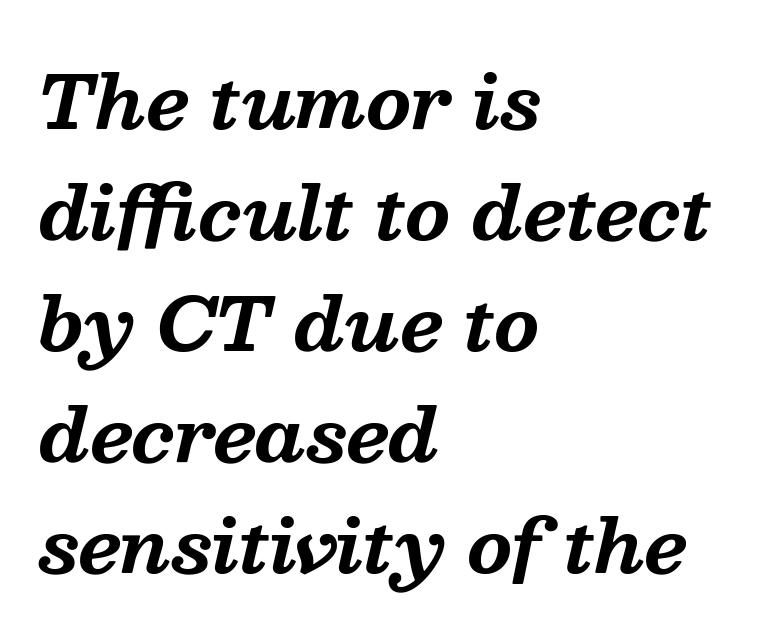
In terms of leading, this rendering sits right in the middle. A typesetter would mark this as italic. Is the block centered? No — it sits flush against the left margin. The space beneath each line is pristine and unruled.
